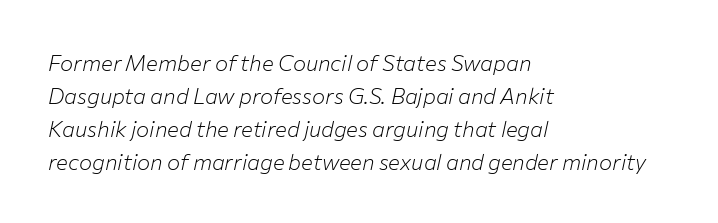
Any mark beneath the type? The region is blank. Italic? Definitely — the glyphs are oblique. Ink coverage per letter is moderate at most. The rendering uses a moderate line-height, typical for paragraphs. Where is the straight margin? On the left. The rendering keeps characters at their native spacing.
